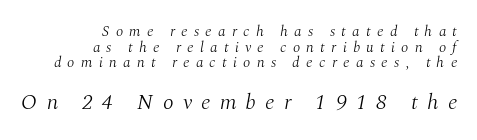
Q: Is the text bold? A: No.
Q: Is the text italic (slanted)? A: Yes, it leans right by about 10 degrees.
Q: Is the text underlined? A: No.
Q: How is the paragraph aligned? A: Right-aligned.
Q: Is the spacing between letters normal or unusually wide? A: Unusually wide.
Q: Is the spacing between lines tight, normal or loose? A: Tight.
Q: Which block of text is set in a larger size, the first (top) or the second (bottom)? A: The second (bottom) one.
